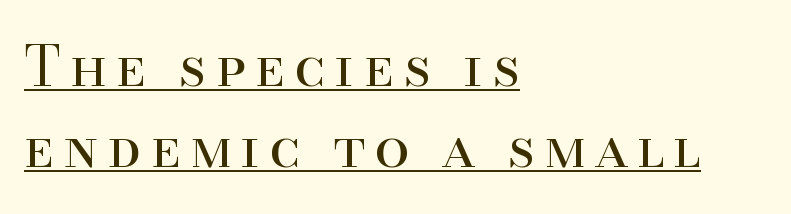
The compositor pushed each line to the left boundary. Compared with a typical body face, this is equally light or lighter still. Character widths vary here, with narrow letters taking less room than wide ones. A serif font was chosen for this passage. A rule runs beneath these lines of type. A typesetter would call this leading conventional body-copy spacing.
